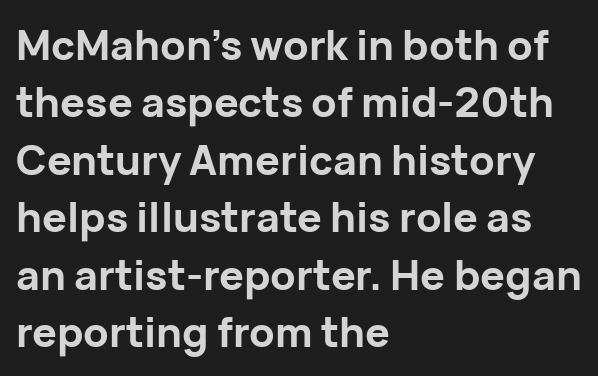
Is this a sans? Yes — the strokes have no serifs. Bold? Absolutely — the strokes are thick and heavy. The horizontal fit of the characters is conventional and even. Is there any slant? The stems are plumb. Proportional: the letters do not fall into vertical columns.
